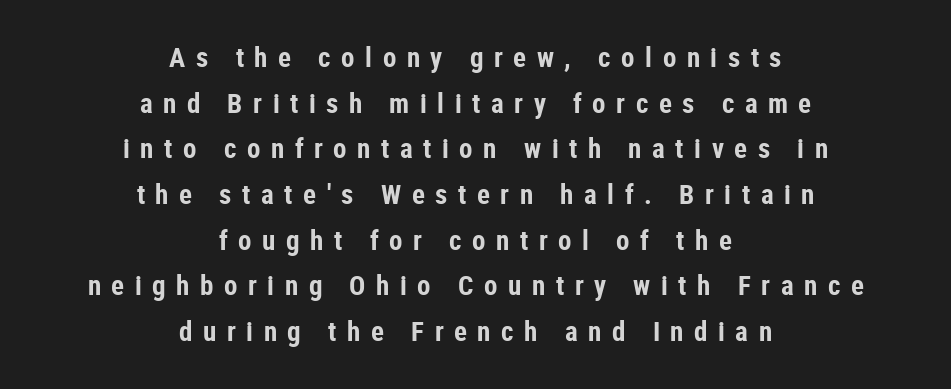
Q: Is the text bold? A: Yes.
Q: Is the text italic (slanted)? A: No, it is upright.
Q: Is the text underlined? A: No.
Q: How is the paragraph aligned? A: Centered.
Q: Is the spacing between letters normal or unusually wide? A: Unusually wide.
Q: Is the spacing between lines tight, normal or loose? A: Normal.
